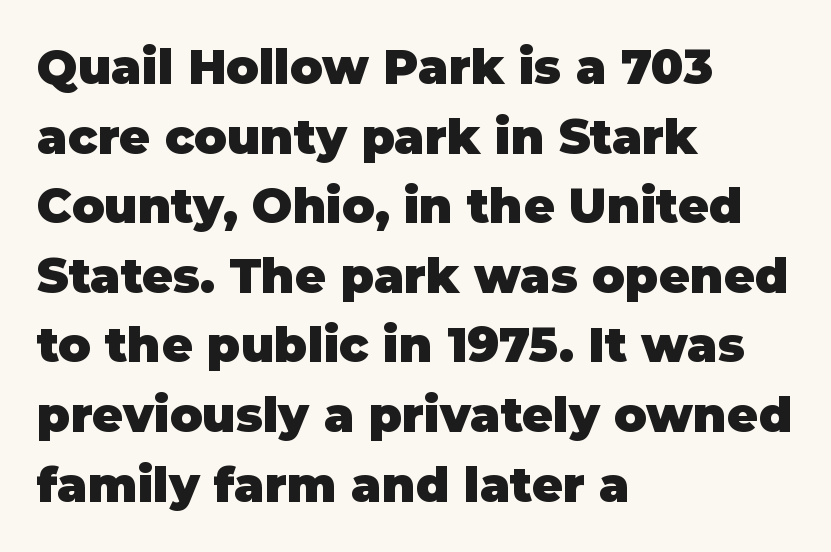
The image shows 48 px heavy sans-serif type, upright; set left-aligned, normal line spacing (1.45x), normal letter spacing, not underlined; low stroke contrast and a large x-height.
